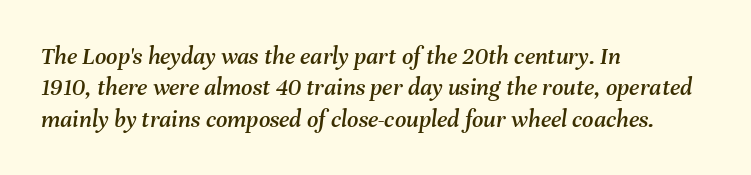
{"italic": "yes", "lean": "right", "slant_degrees": 8, "underline": "no", "align": "left", "line_spacing": "normal", "line_spacing_ratio": 1.26, "letter_spacing": "normal", "letter_spacing_em": 0.0, "glyph_px": 25}
